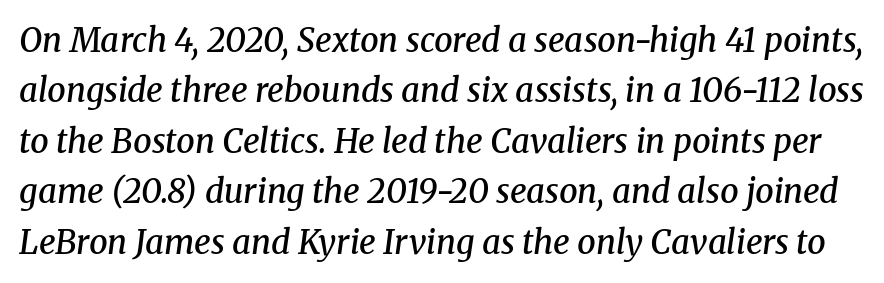
The image shows 33 px semibold serif type, italic (leaning right); set normal line spacing (1.53x), normal letter spacing, not underlined; medium stroke contrast and a medium x-height.
